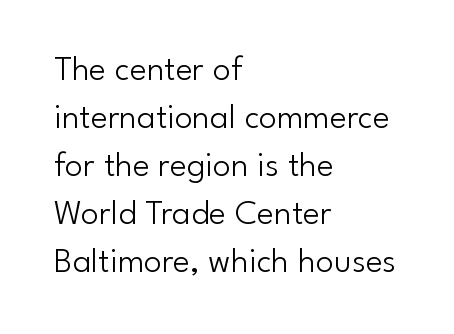
{"serif": "no", "italic": "no", "bold": "no", "weight": "light", "width": "normal", "stroke_contrast": "low", "x_height": "small", "monospaced": "no", "underline": "no", "align": "left", "line_spacing": "normal", "line_spacing_ratio": 1.33, "letter_spacing": "normal", "letter_spacing_em": 0.0, "glyph_px": 36}
